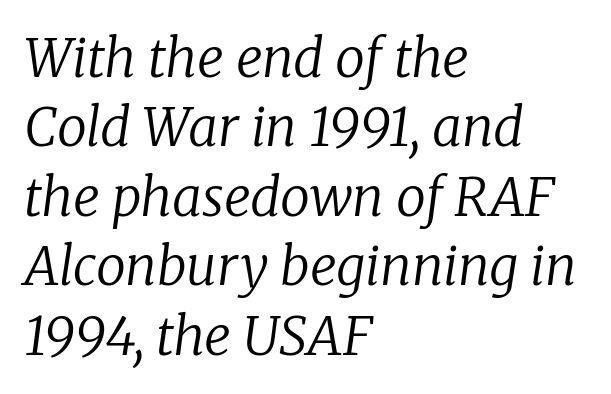
The image shows 53 px regular-weight serif type, italic (leaning right); set left-aligned, normal line spacing (1.31x), normal letter spacing, not underlined; low stroke contrast and a medium x-height.
